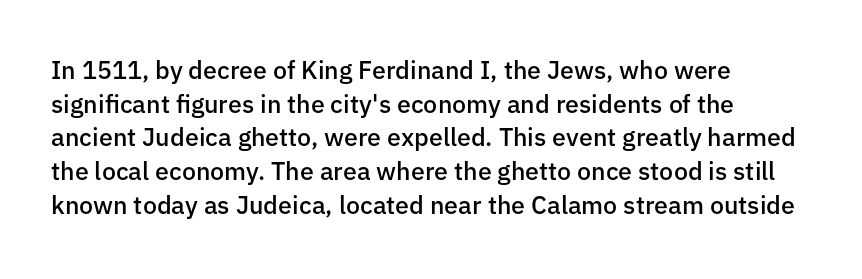
The image shows 25 px text type, upright; set left-aligned, normal line spacing (1.35x), normal letter spacing, not underlined.
